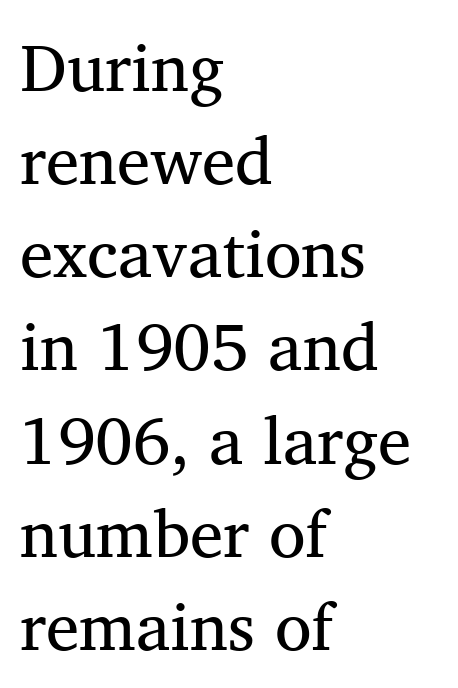
Any mark beneath the type? The region is blank. Varying glyph widths throughout — classic text-font behaviour. The letterforms sit shoulder to shoulder at normal distance. Small tapered or slab feet sit at the stroke ends, so this counts as serif. Does the leading feel generous? No, just average. Reading down the block, your eye returns to a fixed left position each line.
